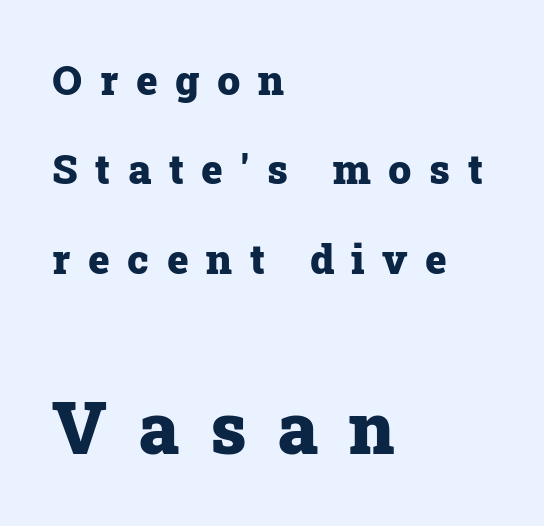
{"serif": "yes", "italic": "no", "bold": "yes", "weight": "heavy", "width": "normal", "stroke_contrast": "low", "x_height": "medium", "monospaced": "no", "underline": "no", "align": "left", "line_spacing": "loose", "line_spacing_ratio": 2.18, "letter_spacing": "wide", "letter_spacing_em": 0.43, "larger_block": "second", "size_ratio": 1.76, "glyph_px": 72}
